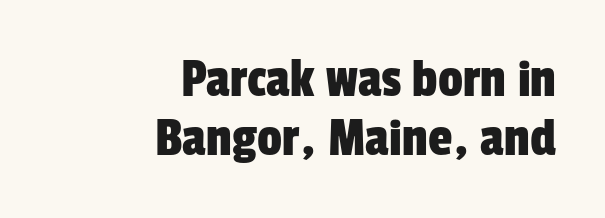
Q: Is the typeface a serif or a sans-serif typeface? A: Sans-serif.
Q: Is the text underlined? A: No.
Q: How is the paragraph aligned? A: Right-aligned.
Q: Is the spacing between letters normal or unusually wide? A: Normal.
Q: Is the spacing between lines tight, normal or loose? A: Tight.
Q: Width (condensed, normal, or wide)? A: Condensed.
Q: Stroke contrast? A: Low.
Q: x-height? A: Medium.
Q: Monospaced? A: No.
